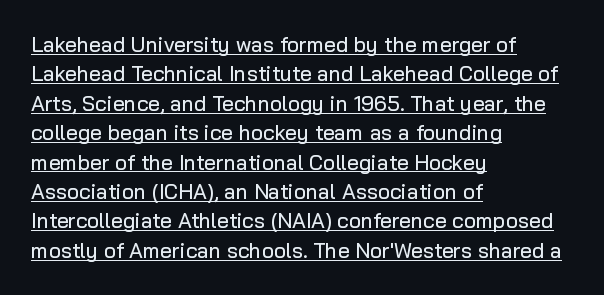
{"italic": "no", "underline": "yes", "align": "left", "line_spacing": "normal", "line_spacing_ratio": 1.4, "letter_spacing": "normal", "letter_spacing_em": 0.0, "glyph_px": 21}
